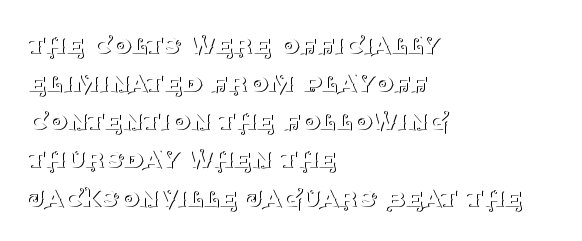
The image shows 31 px thin serif type, upright; set left-aligned, line spacing 1.23x, normal letter spacing, not underlined; medium stroke contrast and a large x-height.
